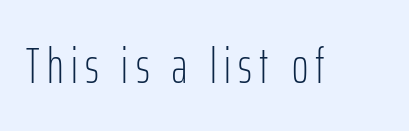
The letters advance in unequal steps, a hallmark of proportional type. Descenders hang freely into open space. A quiet, ordinary-to-light weight characterises the typeface. Italic: no, the glyphs are upright roman. A typesetter would label this face a sans.
